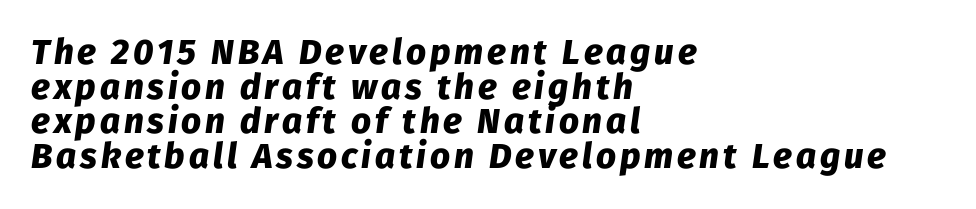
{"italic": "yes", "lean": "right", "slant_degrees": 8, "bold": "yes", "weight": "heavy", "width": "normal", "stroke_contrast": "low", "x_height": "medium", "monospaced": "no", "underline": "no", "align": "left", "line_spacing": "tight", "line_spacing_ratio": 0.99, "glyph_px": 35}
